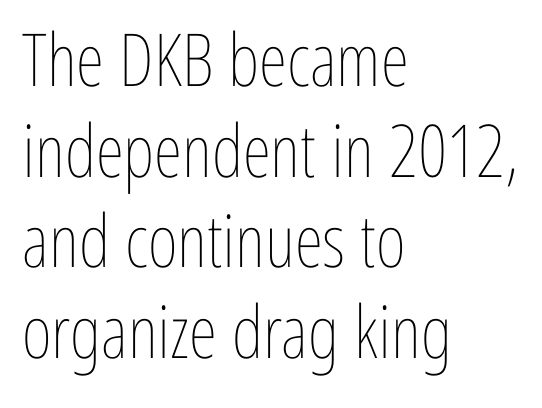
{"italic": "no", "bold": "no", "weight": "thin", "width": "condensed", "stroke_contrast": "low", "x_height": "medium", "monospaced": "no", "underline": "no", "align": "left", "line_spacing_ratio": 1.24, "letter_spacing": "normal", "letter_spacing_em": 0.0, "glyph_px": 73}
